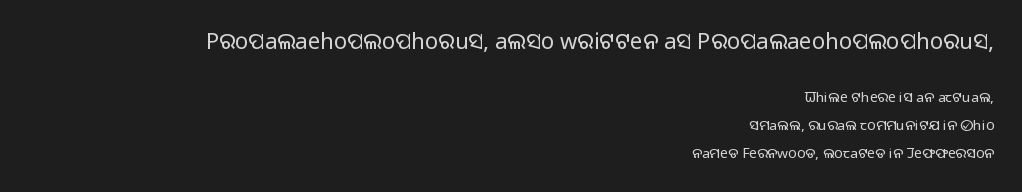
Loosely led — the rows are spread out. Line ends are locked; line starts wander. Ascenders rise straight up at ninety degrees. A typesetter would call this zero additional tracking. You get the large type first, then a drop to smaller type. No chunkiness to these letters — they're not bold.
